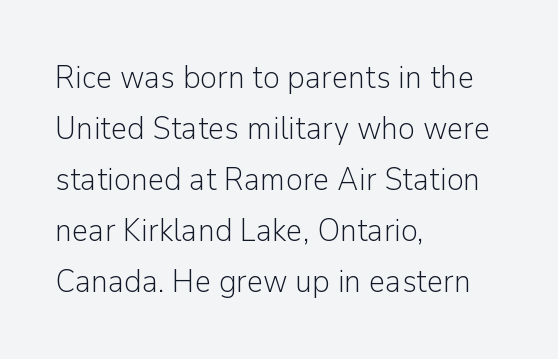
Q: Is the text bold? A: No.
Q: Is the text italic (slanted)? A: No, it is upright.
Q: Is the typeface a serif or a sans-serif typeface? A: Sans-serif.
Q: Is the text underlined? A: No.
Q: How is the paragraph aligned? A: Left-aligned.
Q: Is the spacing between letters normal or unusually wide? A: Normal.
Q: Is the spacing between lines tight, normal or loose? A: Normal.
Q: Width (condensed, normal, or wide)? A: Normal.
Q: Stroke contrast? A: Low.
Q: x-height? A: Medium.
Q: Monospaced? A: No.
